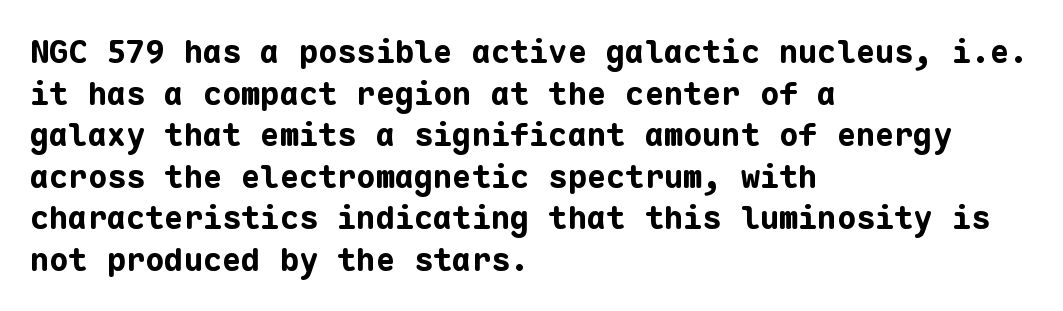
Q: Is the text bold? A: Yes.
Q: Is the text italic (slanted)? A: No, it is upright.
Q: Is the typeface a serif or a sans-serif typeface? A: Sans-serif.
Q: Is the text underlined? A: No.
Q: How is the paragraph aligned? A: Left-aligned.
Q: Is the spacing between letters normal or unusually wide? A: Normal.
Q: Is the spacing between lines tight, normal or loose? A: Normal.
Q: Width (condensed, normal, or wide)? A: Normal.
Q: Stroke contrast? A: Low.
Q: x-height? A: Medium.
Q: Monospaced? A: Yes.
